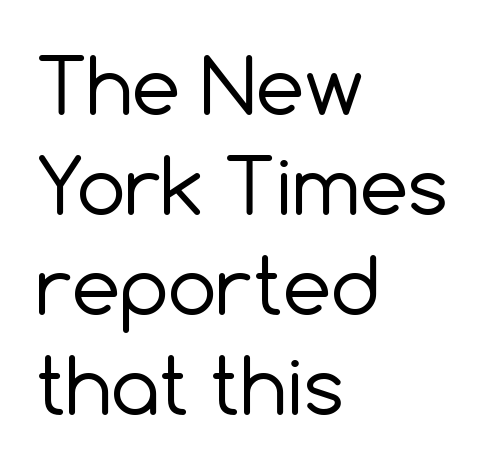
Q: Is the text bold? A: No.
Q: Is the text italic (slanted)? A: No, it is upright.
Q: Is the typeface a serif or a sans-serif typeface? A: Sans-serif.
Q: Is the text underlined? A: No.
Q: How is the paragraph aligned? A: Left-aligned.
Q: Is the spacing between letters normal or unusually wide? A: Normal.
Q: Is the spacing between lines tight, normal or loose? A: Normal.
Q: Width (condensed, normal, or wide)? A: Normal.
Q: x-height? A: Medium.
Q: Monospaced? A: No.
